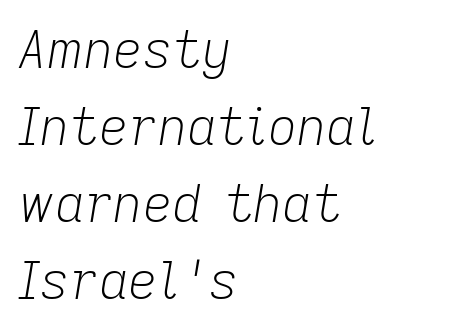
The image shows 51 px light type, italic (leaning right); set left-aligned, normal line spacing (1.51x), normal letter spacing, not underlined; low stroke contrast and a medium x-height.
